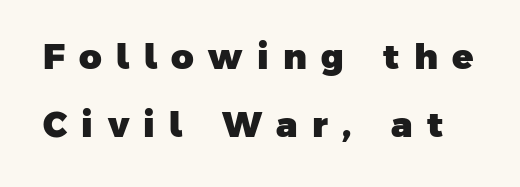
{"serif": "no", "bold": "yes", "weight": "heavy", "width": "normal", "stroke_contrast": "low", "x_height": "medium", "monospaced": "no", "underline": "no", "line_spacing": "loose", "line_spacing_ratio": 1.93, "letter_spacing": "wide", "letter_spacing_em": 0.41, "glyph_px": 35}
